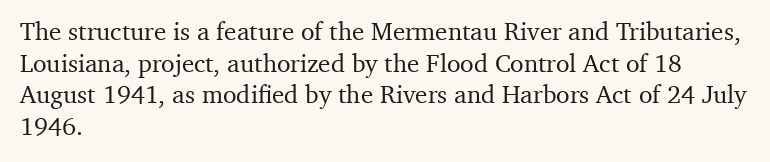
Q: Is the text italic (slanted)? A: No, it is upright.
Q: Is the text underlined? A: No.
Q: How is the paragraph aligned? A: Left-aligned.
Q: Is the spacing between letters normal or unusually wide? A: Normal.
Q: Is the spacing between lines tight, normal or loose? A: Normal.
